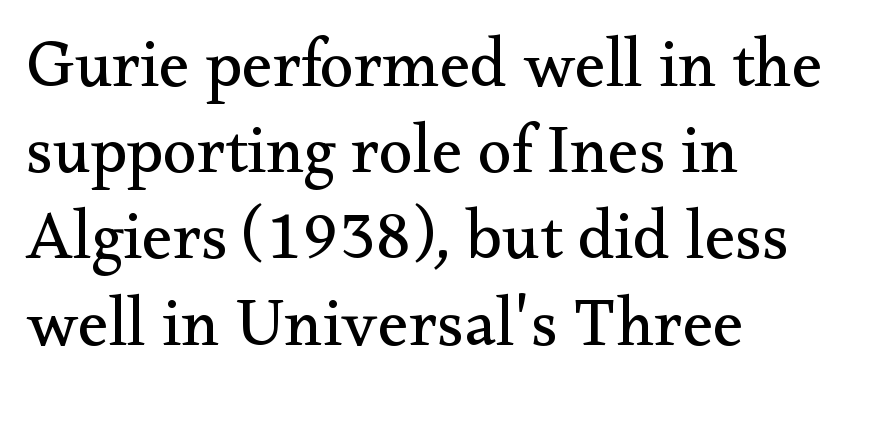
Q: Is the text bold? A: No.
Q: Is the text italic (slanted)? A: No, it is upright.
Q: Is the typeface a serif or a sans-serif typeface? A: Serif.
Q: Is the text underlined? A: No.
Q: How is the paragraph aligned? A: Left-aligned.
Q: Is the spacing between letters normal or unusually wide? A: Normal.
Q: Is the spacing between lines tight, normal or loose? A: Normal.
Q: Width (condensed, normal, or wide)? A: Normal.
Q: Stroke contrast? A: Medium.
Q: x-height? A: Small.
Q: Monospaced? A: No.
